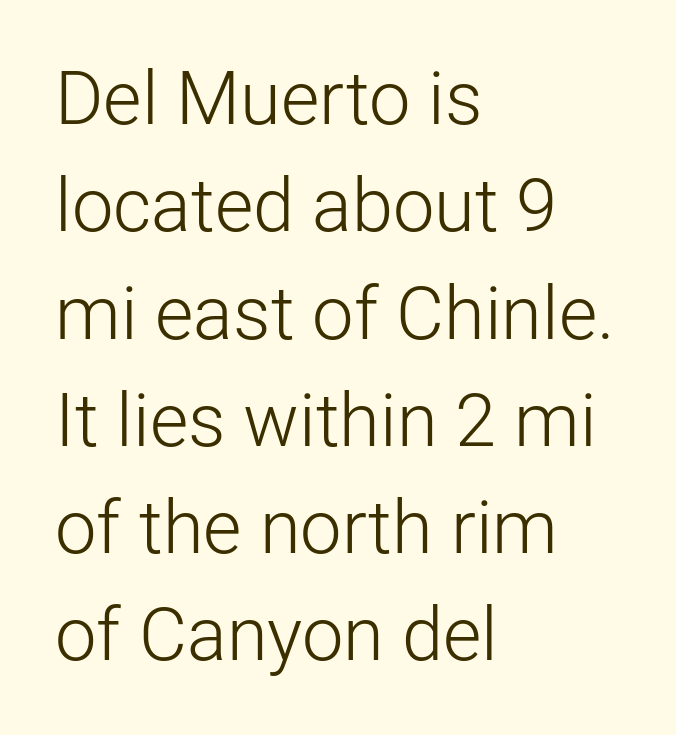
Q: Is the text bold? A: No.
Q: Is the text italic (slanted)? A: No, it is upright.
Q: Is the typeface a serif or a sans-serif typeface? A: Sans-serif.
Q: Is the text underlined? A: No.
Q: How is the paragraph aligned? A: Left-aligned.
Q: Is the spacing between letters normal or unusually wide? A: Normal.
Q: Is the spacing between lines tight, normal or loose? A: Normal.
Q: Width (condensed, normal, or wide)? A: Normal.
Q: Stroke contrast? A: Low.
Q: x-height? A: Medium.
Q: Monospaced? A: No.
